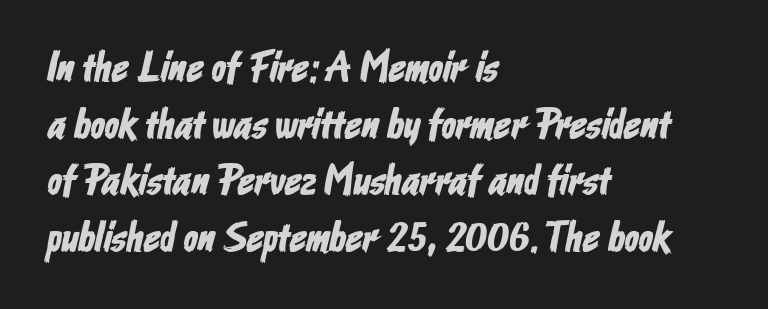
Q: Is the typeface a serif or a sans-serif typeface? A: Sans-serif.
Q: Is the text underlined? A: No.
Q: How is the paragraph aligned? A: Left-aligned.
Q: Is the spacing between letters normal or unusually wide? A: Normal.
Q: Is the spacing between lines tight, normal or loose? A: Normal.
Q: Width (condensed, normal, or wide)? A: Condensed.
Q: Stroke contrast? A: Low.
Q: x-height? A: Medium.
Q: Monospaced? A: No.
